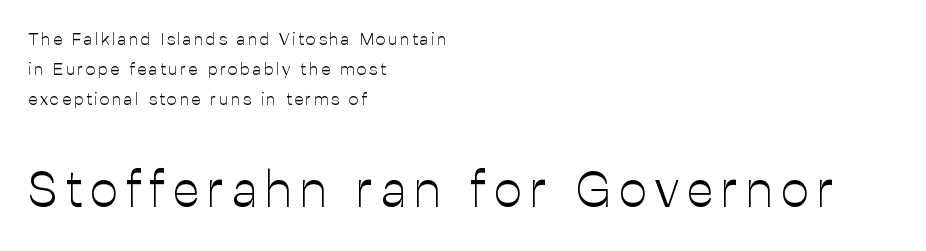
{"serif": "no", "italic": "no", "bold": "no", "weight": "light", "width": "normal", "stroke_contrast": "low", "x_height": "medium", "monospaced": "no", "underline": "no", "align": "left", "line_spacing_ratio": 1.77, "larger_block": "second", "size_ratio": 2.94, "glyph_px": 50}
